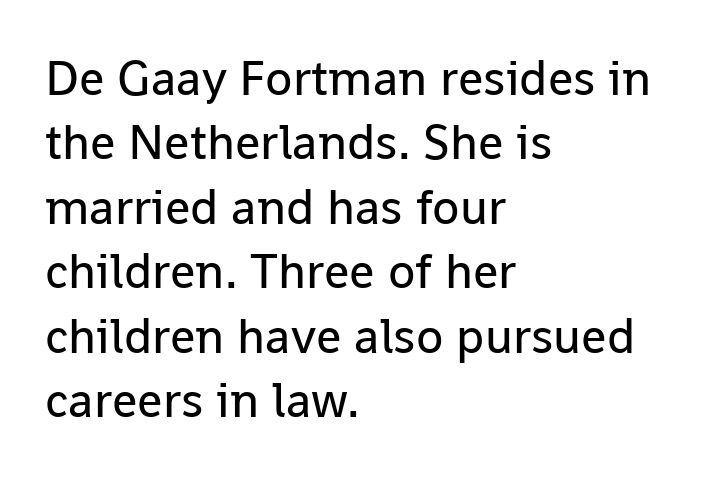
The image shows 50 px regular-weight sans-serif type, upright; set left-aligned, normal line spacing (1.29x), normal letter spacing, not underlined; low stroke contrast and a medium x-height.
